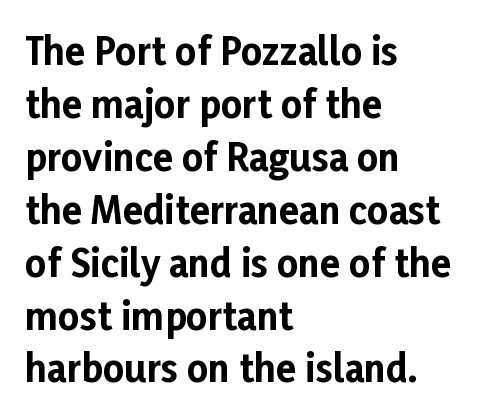
{"serif": "no", "italic": "no", "bold": "yes", "weight": "bold", "width": "normal", "stroke_contrast": "low", "x_height": "medium", "monospaced": "no", "underline": "no", "align": "left", "line_spacing": "normal", "line_spacing_ratio": 1.43, "letter_spacing": "normal", "letter_spacing_em": 0.0, "glyph_px": 37}
